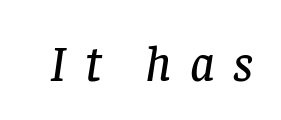
Every character sits at an angle, as italics do. Quick note: underline off. Character widths vary here, with narrow letters taking less room than wide ones. Stroke terminals: seriffed. Tracking value appears strongly positive — letters spread wide.
